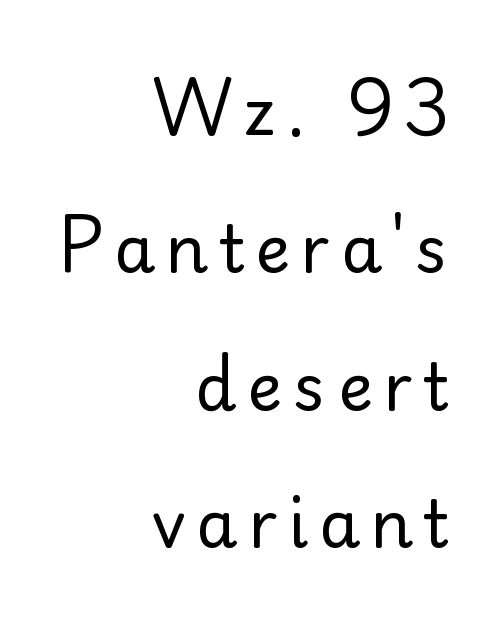
Q: Is the text bold? A: No.
Q: Is the text italic (slanted)? A: No, it is upright.
Q: Is the typeface a serif or a sans-serif typeface? A: Serif.
Q: Is the text underlined? A: No.
Q: How is the paragraph aligned? A: Right-aligned.
Q: Is the spacing between lines tight, normal or loose? A: Loose.
Q: Width (condensed, normal, or wide)? A: Normal.
Q: Stroke contrast? A: Low.
Q: x-height? A: Small.
Q: Monospaced? A: No.
